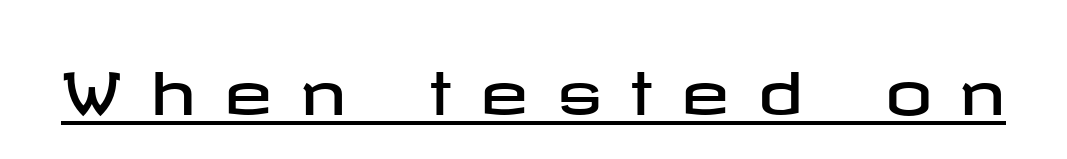
Unlike italic type, these characters show no tilt at all. The letters are spread apart with noticeably loose tracking. Type style note: lacks serifs. This is underlined copy, the kind a proofreader might mark for attention.
